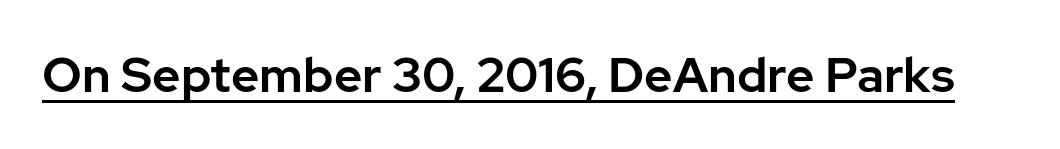
The image shows 49 px sans-serif type, upright; set normal letter spacing, underlined; low stroke contrast and a medium x-height.
